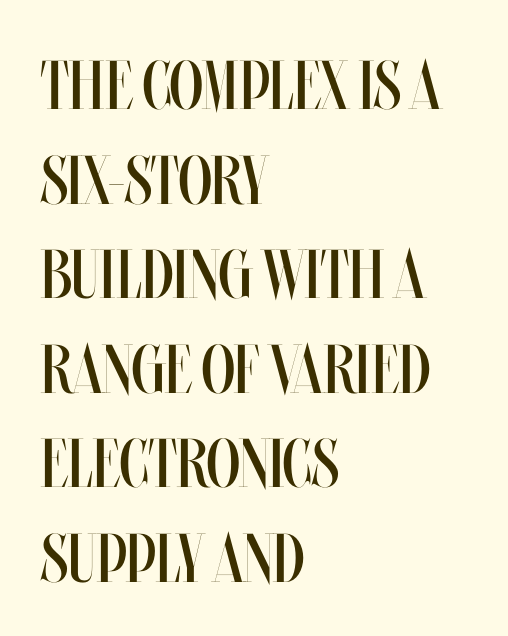
The rendering uses a moderate line-height, typical for paragraphs. The lines are quadded left. Type without underlining. Tracking value appears to be zero — textbook default spacing. Here the designer chose a conventional face with non-uniform glyph widths.
